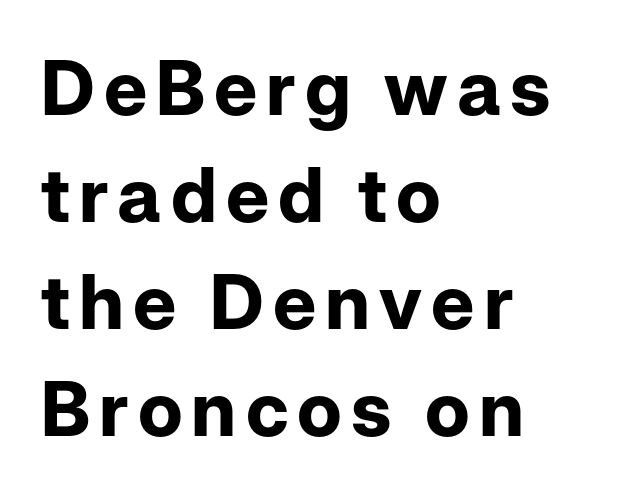
Q: Is the text bold? A: Yes.
Q: Is the text italic (slanted)? A: No, it is upright.
Q: Is the typeface a serif or a sans-serif typeface? A: Sans-serif.
Q: Is the text underlined? A: No.
Q: How is the paragraph aligned? A: Left-aligned.
Q: Is the spacing between lines tight, normal or loose? A: Normal.
Q: Width (condensed, normal, or wide)? A: Normal.
Q: Stroke contrast? A: Low.
Q: x-height? A: Medium.
Q: Monospaced? A: No.
